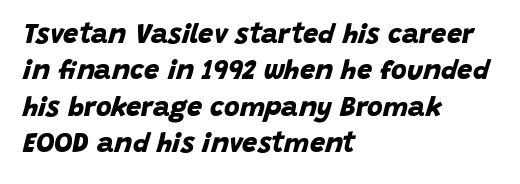
Quick note: interline space is typical. Quick note: underline off. If you drew a ruler down the left edge, every line would touch it. How are the letters spaced? Ordinarily, with no added tracking. Weight: bold.
